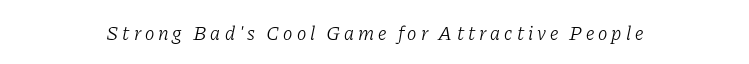
The image shows 20 px text type, italic (leaning right); set unusually wide letter spacing (+0.2 em), not underlined.
